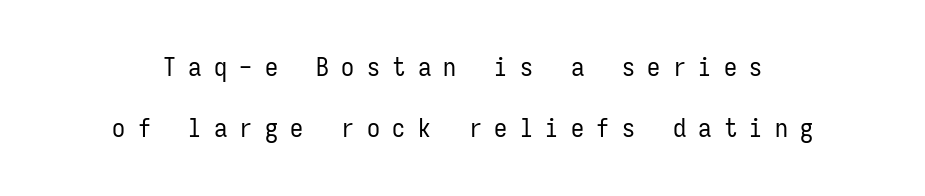
Q: Is the text bold? A: No.
Q: Is the text italic (slanted)? A: No, it is upright.
Q: Is the text underlined? A: No.
Q: How is the paragraph aligned? A: Centered.
Q: Is the spacing between letters normal or unusually wide? A: Unusually wide.
Q: Is the spacing between lines tight, normal or loose? A: Loose.
